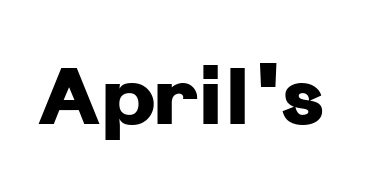
The image shows 80 px heavy sans-serif type, upright; set normal letter spacing, not underlined; low stroke contrast and a medium x-height.
